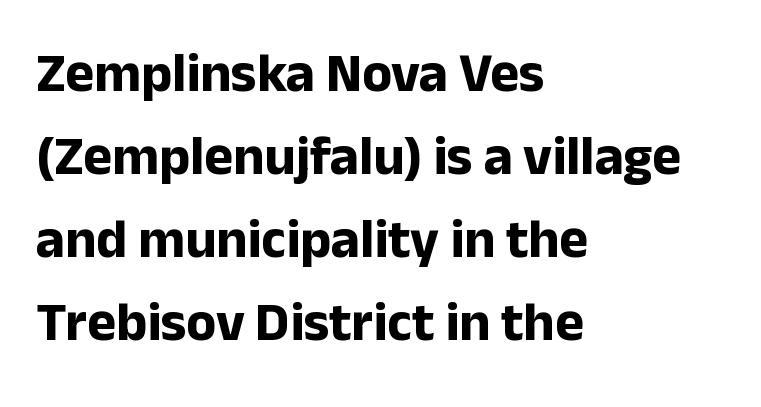
Here the designer chose a conventional face with non-uniform glyph widths. The type is set solid horizontally, with unmodified tracking. Check the space under the baseline: it is left empty. The typography opts for an upright posture over an oblique one. The passage shown is typeset with a sans-serif family.
